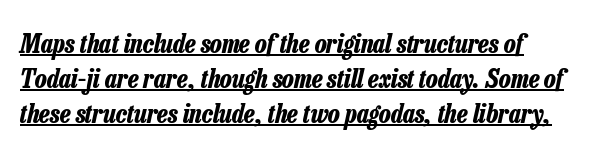
What's the leading like? Ordinary, nothing unusual. Glyph-to-glyph distance matches everyday printed text. Is the type slanted? Yes — the strokes lean at a clear angle. The font is running at its bold setting.
